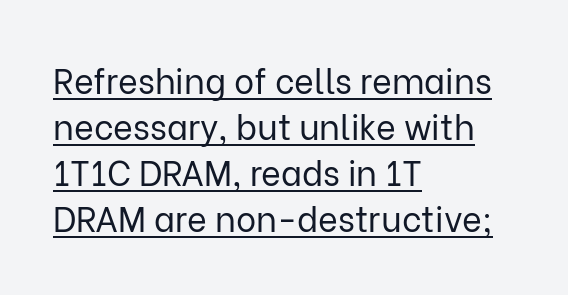
The image shows 34 px regular-weight sans-serif type, upright; set left-aligned, normal line spacing (1.35x), normal letter spacing, underlined; low stroke contrast and a medium x-height.
